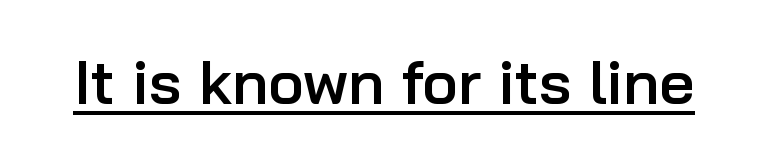
Q: Is the text bold? A: Semi-bold.
Q: Is the text italic (slanted)? A: No, it is upright.
Q: Is the typeface a serif or a sans-serif typeface? A: Sans-serif.
Q: Is the text underlined? A: Yes.
Q: Is the spacing between letters normal or unusually wide? A: Normal.
Q: Width (condensed, normal, or wide)? A: Normal.
Q: Stroke contrast? A: Low.
Q: x-height? A: Medium.
Q: Monospaced? A: No.
